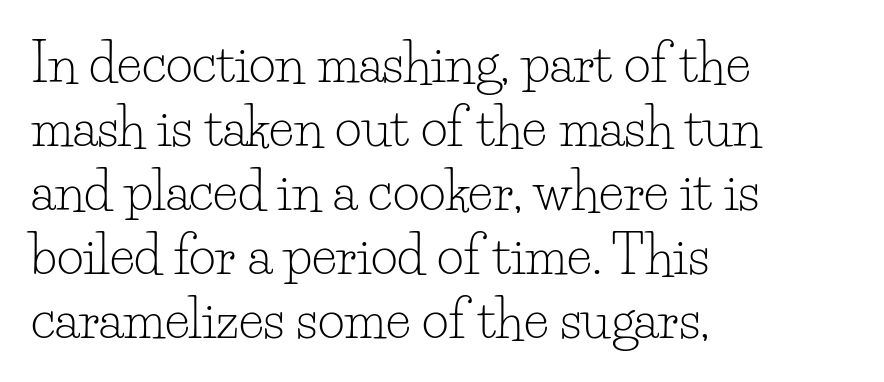
Counters stay open thanks to moderate or lighter strokes. The foot of each line stays bare and open. The passage shown is typeset with a serif family. Spacing between characters is what you'd get straight out of the box. The typography opts for an upright posture over an oblique one.
